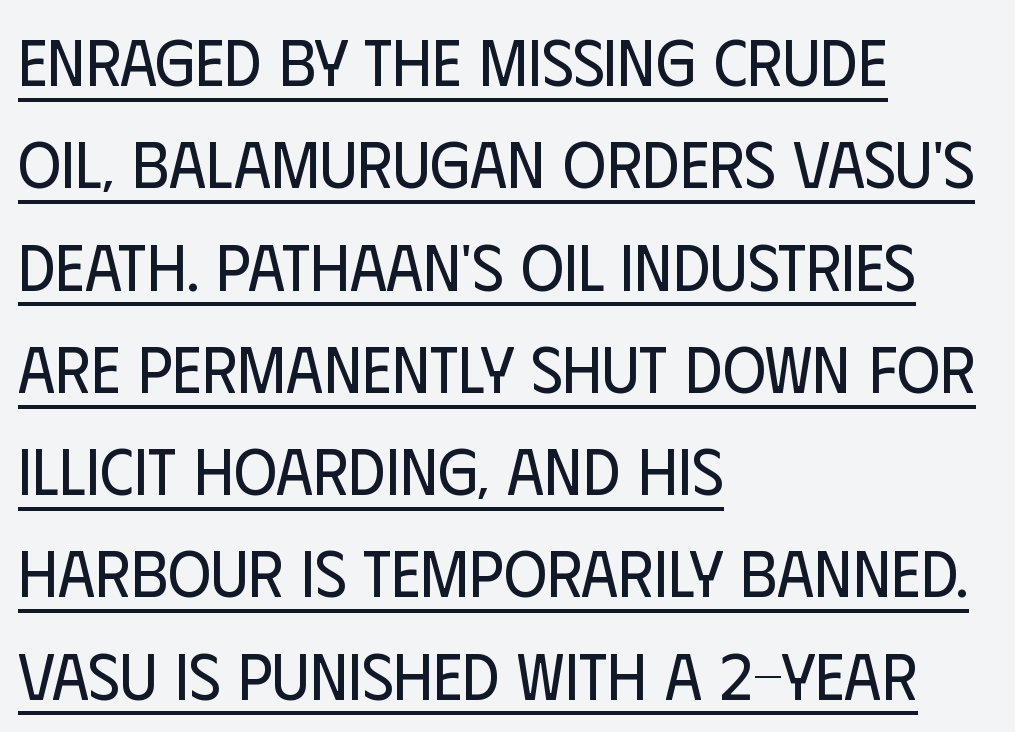
{"serif": "no", "italic": "no", "bold": "no", "weight": "regular", "width": "condensed", "stroke_contrast": "low", "x_height": "large", "monospaced": "no", "underline": "yes", "align": "left", "line_spacing": "normal", "line_spacing_ratio": 1.55, "letter_spacing": "normal", "letter_spacing_em": 0.0, "glyph_px": 66}
